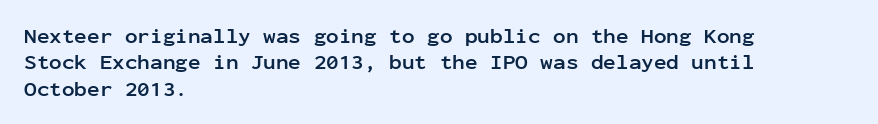
The image shows 21 px bold type, upright; set left-aligned, normal line spacing (1.26x), normal letter spacing, not underlined.
